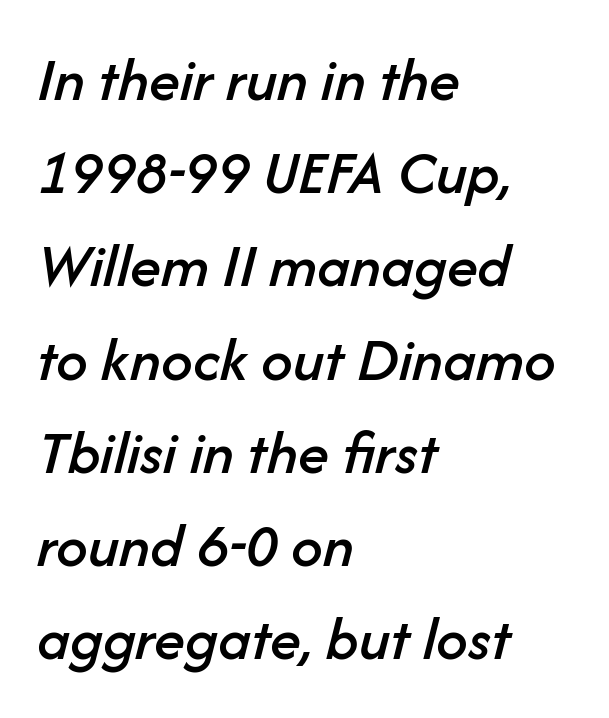
{"italic": "yes", "lean": "right", "slant_degrees": 14, "width": "normal", "stroke_contrast": "low", "x_height": "medium", "monospaced": "no", "underline": "no", "align": "left", "line_spacing": "normal", "line_spacing_ratio": 1.48, "letter_spacing": "normal", "letter_spacing_em": 0.0, "glyph_px": 63}
